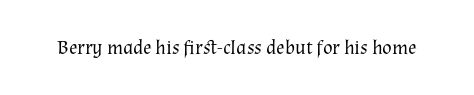
Q: Is the text bold? A: No.
Q: Is the text italic (slanted)? A: No, it is upright.
Q: Is the text underlined? A: No.
Q: Is the spacing between letters normal or unusually wide? A: Normal.
